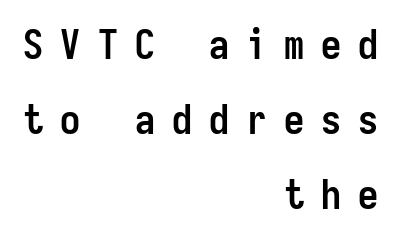
Does extra space separate the letters? Yes, quite a lot of it. Is this a fixed-width face? Yes — each glyph sits in an identical cell. Italic? Not at all — the glyphs are vertical. Strokes here are thick enough to call this a true bold. Plain, unruled lines of type. A typesetter would label this face a sans.
